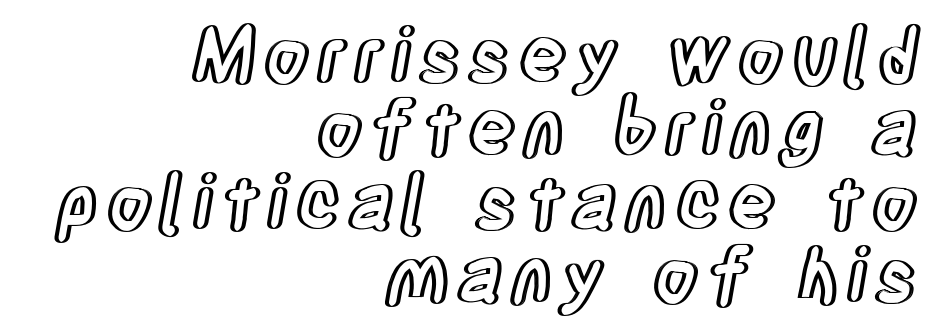
The image shows 74 px condensed type; set right-aligned, tight line spacing (0.99x), not underlined; a large x-height.
